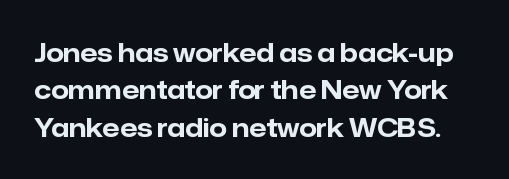
The type is set solid horizontally, with unmodified tracking. One glance says typical: line gaps are just what's usual. A typesetter would mark this as roman, not italic. Check under the words: just untouched page. Every letter is thick-stroked: bold, no question.
